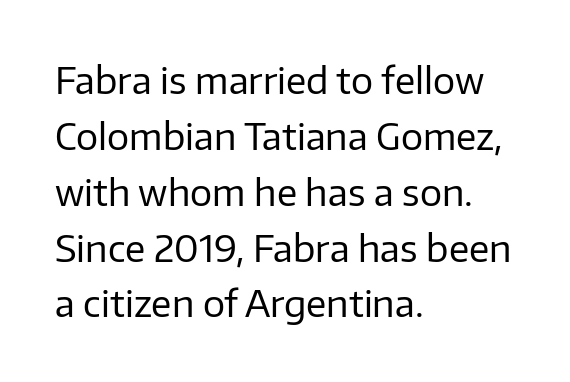
Q: Is the text bold? A: No.
Q: Is the text italic (slanted)? A: No, it is upright.
Q: Is the typeface a serif or a sans-serif typeface? A: Sans-serif.
Q: Is the text underlined? A: No.
Q: How is the paragraph aligned? A: Left-aligned.
Q: Is the spacing between letters normal or unusually wide? A: Normal.
Q: Is the spacing between lines tight, normal or loose? A: Normal.
Q: Width (condensed, normal, or wide)? A: Normal.
Q: Stroke contrast? A: Low.
Q: x-height? A: Medium.
Q: Monospaced? A: No.
